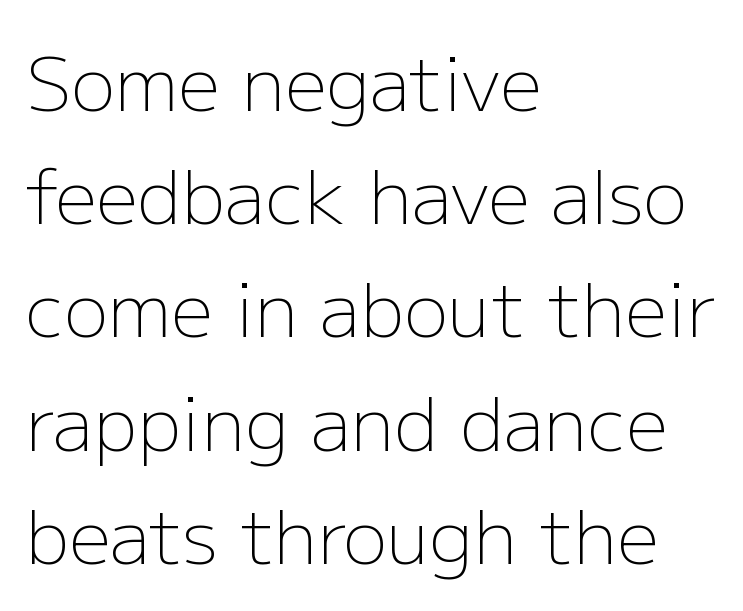
Q: Is the text bold? A: No.
Q: Is the text italic (slanted)? A: No, it is upright.
Q: Is the typeface a serif or a sans-serif typeface? A: Sans-serif.
Q: Is the text underlined? A: No.
Q: How is the paragraph aligned? A: Left-aligned.
Q: Is the spacing between letters normal or unusually wide? A: Normal.
Q: Is the spacing between lines tight, normal or loose? A: Normal.
Q: Width (condensed, normal, or wide)? A: Normal.
Q: Stroke contrast? A: Low.
Q: x-height? A: Medium.
Q: Monospaced? A: No.
